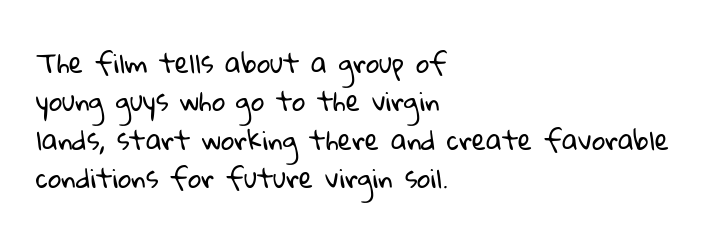
Observe the ordinary spacing: letters are neighbours, not strangers. Ink coverage per letter is moderate at most. The lines are quadded left. Does the leading feel generous? No, just average.
